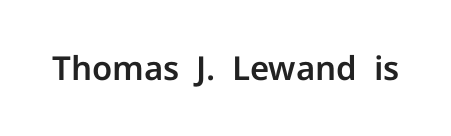
Is the letter spacing exaggerated? No — it looks like the ordinary default. A clean baseline with only descenders dipping below it. Is this a sans? Yes — the strokes have no serifs. Character widths vary here, with narrow letters taking less room than wide ones. Unlike italic type, these characters show no tilt at all.
